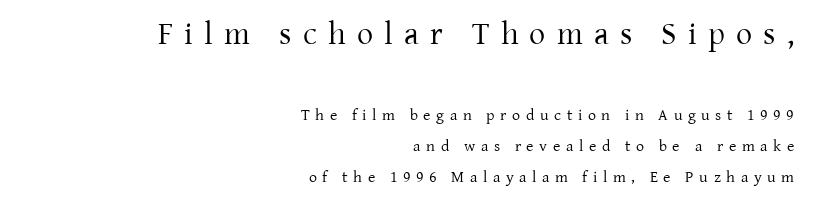
The image shows 32 px regular-weight serif type, upright; set right-aligned, loose line spacing (1.93x), unusually wide letter spacing (+0.35 em), not underlined; the first (top) block is 2.0x larger; low stroke contrast and a medium x-height.
